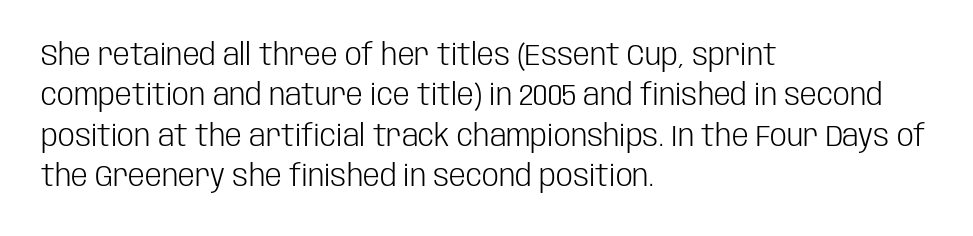
Q: Is the text bold? A: No.
Q: Is the text italic (slanted)? A: No, it is upright.
Q: Is the typeface a serif or a sans-serif typeface? A: Sans-serif.
Q: Is the text underlined? A: No.
Q: How is the paragraph aligned? A: Left-aligned.
Q: Is the spacing between letters normal or unusually wide? A: Normal.
Q: Is the spacing between lines tight, normal or loose? A: Normal.
Q: Width (condensed, normal, or wide)? A: Condensed.
Q: Stroke contrast? A: Low.
Q: x-height? A: Large.
Q: Monospaced? A: No.
